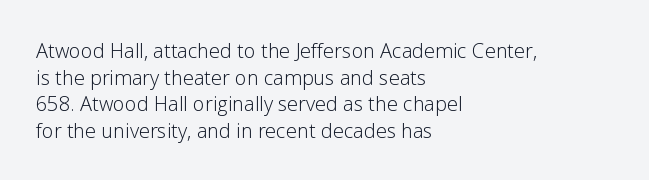
Does the copy run flush right? No — it runs flush left. The block of text has a typical density, with ordinary space between rows. This sample uses plain, unmodified letter spacing. The zone under the glyphs is completely vacant. A roman cut, with each character standing at attention. Stem width sits at or under what a default text font uses.
